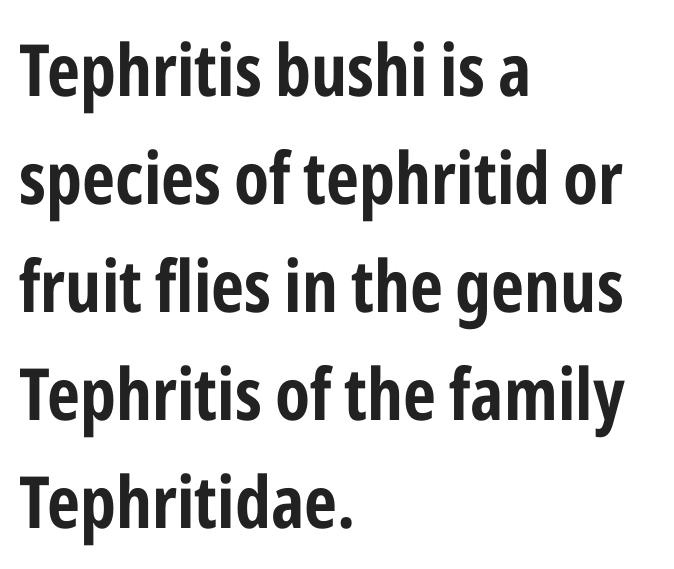
Nope, no serifs anywhere on these letters. Character widths vary here, with narrow letters taking less room than wide ones. The lettering stays uniformly vertical, giving the passage a roman look. Horizontal alignment here is leftward, the default for most running prose. This sample keeps an unexceptional amount of space between lines. Only glyphs here, with clear space below each row.
